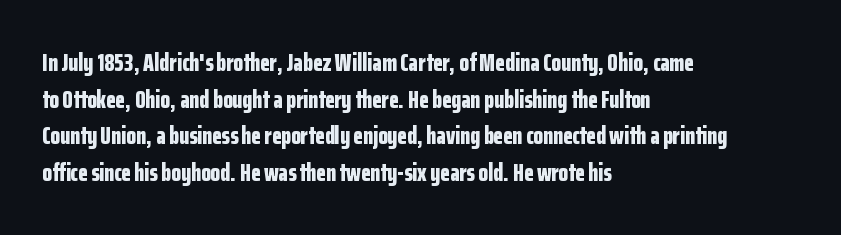
Compared with an ordinary text face, these strokes are far heavier — a full bold. Tall strokes in this sample are plumb rather than angled. Reading down the block, your eye returns to a fixed left position each line. The space directly below the letters is spotless. Leading matches the norm, producing a regular column. The type is set solid horizontally, with unmodified tracking.
